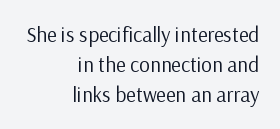
Q: Is the text bold? A: No.
Q: Is the text italic (slanted)? A: No, it is upright.
Q: Is the text underlined? A: No.
Q: How is the paragraph aligned? A: Right-aligned.
Q: Is the spacing between letters normal or unusually wide? A: Normal.
Q: Is the spacing between lines tight, normal or loose? A: Normal.
